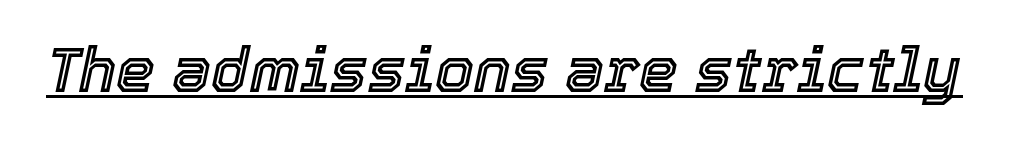
Q: Is the text italic (slanted)? A: Yes, it leans right by about 12 degrees.
Q: Is the text underlined? A: Yes.
Q: Is the spacing between letters normal or unusually wide? A: Normal.
Q: Width (condensed, normal, or wide)? A: Normal.
Q: x-height? A: Medium.
Q: Monospaced? A: No.
